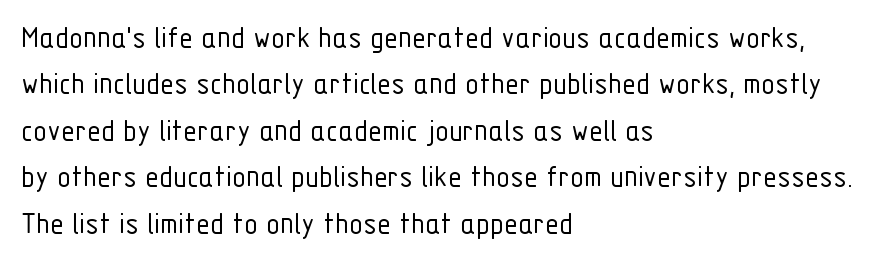
{"serif": "no", "italic": "no", "bold": "no", "weight": "light", "width": "condensed", "stroke_contrast": "low", "x_height": "medium", "monospaced": "no", "underline": "no", "align": "left", "line_spacing": "normal", "line_spacing_ratio": 1.45, "letter_spacing": "normal", "letter_spacing_em": 0.0, "glyph_px": 32}
